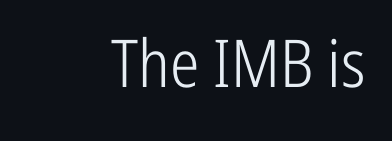
Q: Is the text bold? A: No.
Q: Is the text italic (slanted)? A: No, it is upright.
Q: Is the typeface a serif or a sans-serif typeface? A: Sans-serif.
Q: Is the text underlined? A: No.
Q: Is the spacing between letters normal or unusually wide? A: Normal.
Q: Width (condensed, normal, or wide)? A: Condensed.
Q: Stroke contrast? A: Low.
Q: x-height? A: Medium.
Q: Monospaced? A: No.
